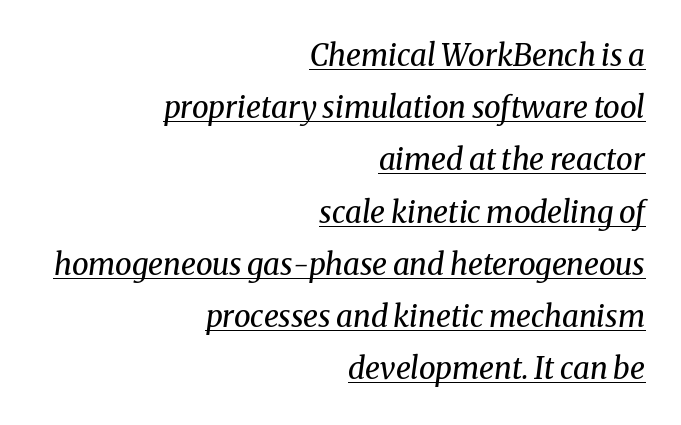
Q: Is the text bold? A: No.
Q: Is the text italic (slanted)? A: Yes, it leans right by about 8 degrees.
Q: Is the typeface a serif or a sans-serif typeface? A: Serif.
Q: Is the text underlined? A: Yes.
Q: How is the paragraph aligned? A: Right-aligned.
Q: Is the spacing between letters normal or unusually wide? A: Normal.
Q: Width (condensed, normal, or wide)? A: Normal.
Q: Stroke contrast? A: Medium.
Q: x-height? A: Medium.
Q: Monospaced? A: No.
